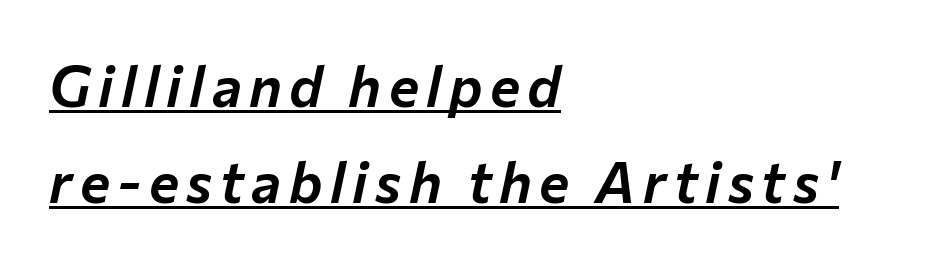
{"italic": "yes", "lean": "right", "slant_degrees": 12, "width": "normal", "stroke_contrast": "low", "x_height": "medium", "monospaced": "no", "underline": "yes", "align": "left", "line_spacing": "normal", "line_spacing_ratio": 1.69, "glyph_px": 57}
